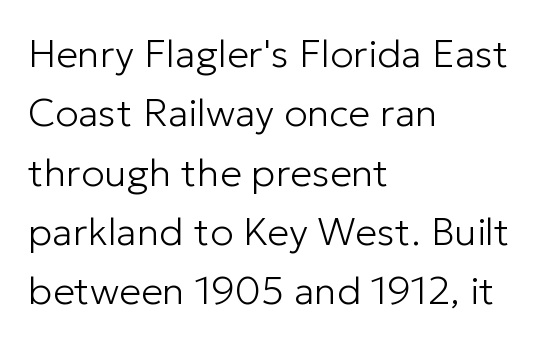
{"serif": "no", "italic": "no", "bold": "no", "weight": "light", "width": "normal", "stroke_contrast": "low", "x_height": "medium", "monospaced": "no", "underline": "no", "align": "left", "line_spacing": "normal", "line_spacing_ratio": 1.52, "letter_spacing": "normal", "letter_spacing_em": 0.0, "glyph_px": 39}
